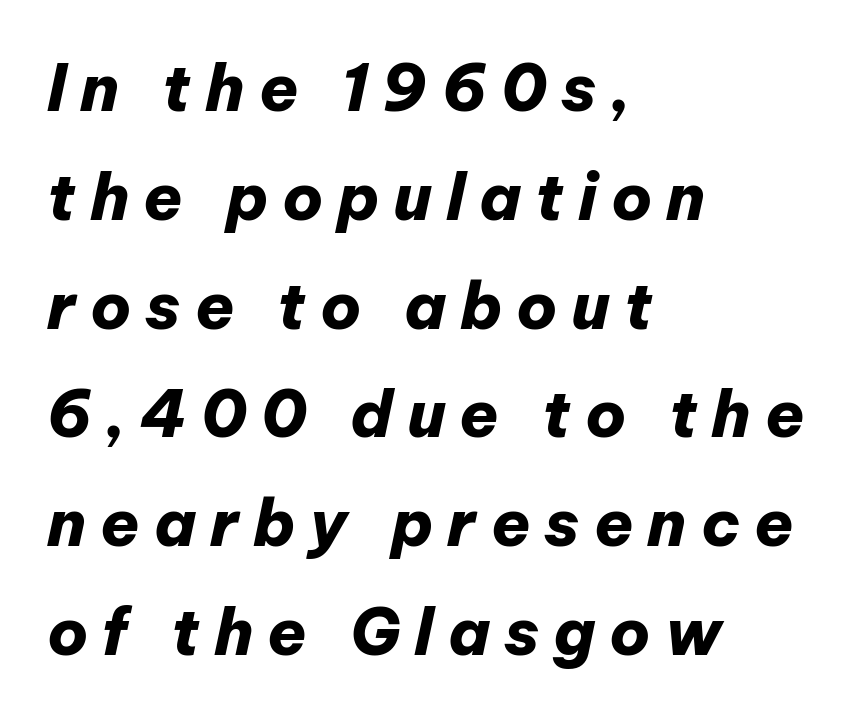
Lines of text with bare space underneath. The setting favours the left margin, as ordinary paragraphs usually do. The passage shown is typed in a proportional face where columns would drift. Italic? Definitely — the glyphs are oblique.
